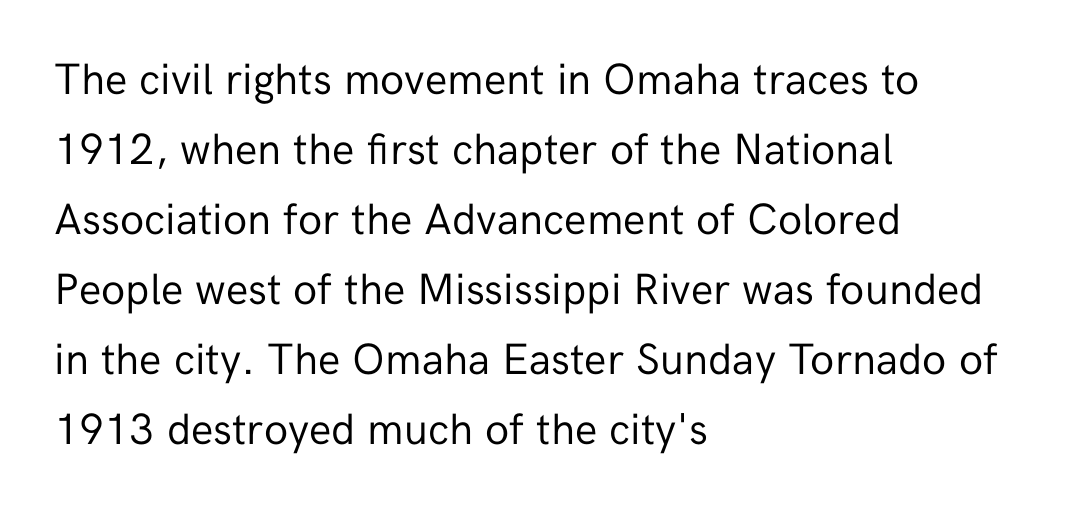
These lines are rendered in a variable-pitch font. This sample is left-justified, so line endings fall wherever the words run out. It's the straight-up-and-down kind of type. The zone under the glyphs is completely vacant. You could call the tracking neutral — neither tight nor loose. Compared with a typical body face, this is equally light or lighter still.
